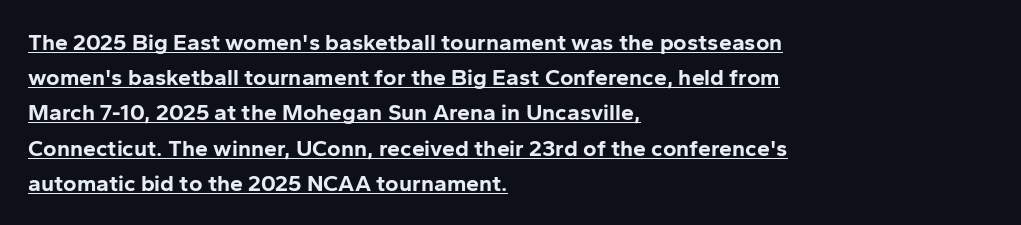
Q: Is the text bold? A: Yes.
Q: Is the text italic (slanted)? A: No, it is upright.
Q: Is the text underlined? A: Yes.
Q: How is the paragraph aligned? A: Left-aligned.
Q: Is the spacing between letters normal or unusually wide? A: Normal.
Q: Is the spacing between lines tight, normal or loose? A: Normal.
